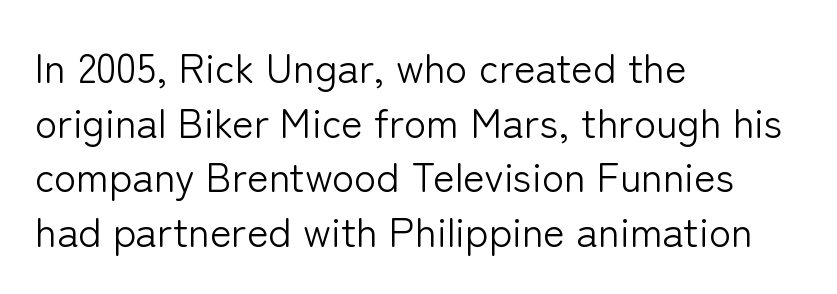
{"serif": "no", "italic": "no", "bold": "no", "weight": "light", "width": "normal", "stroke_contrast": "low", "x_height": "medium", "monospaced": "no", "underline": "no", "align": "left", "line_spacing": "normal", "line_spacing_ratio": 1.33, "letter_spacing": "normal", "letter_spacing_em": 0.0, "glyph_px": 41}
